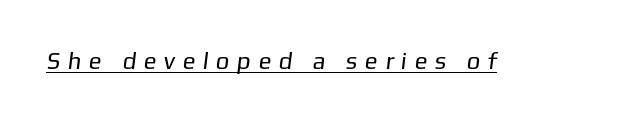
The image shows 24 px text type; set unusually wide letter spacing (+0.31 em), underlined.
